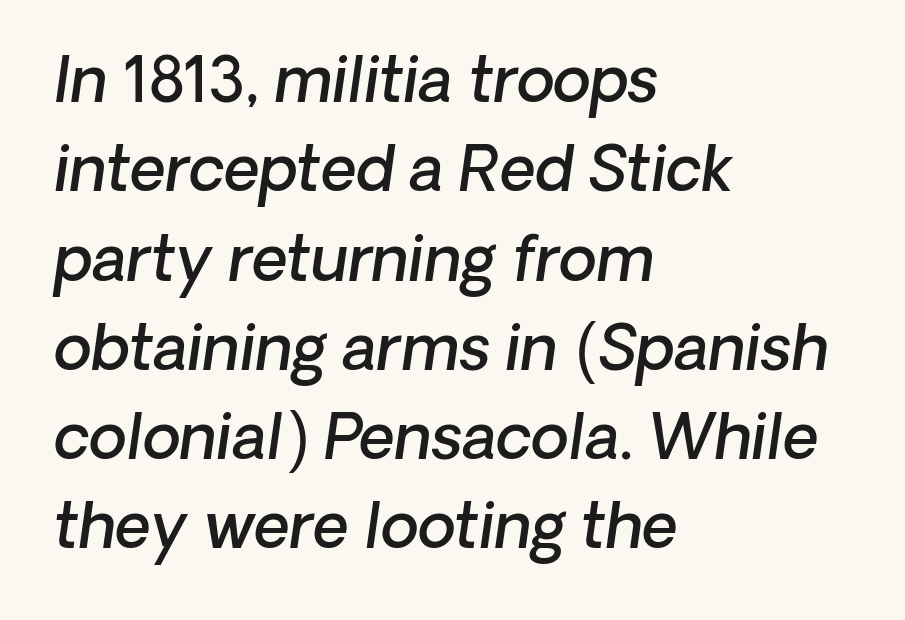
The image shows 62 px semibold sans-serif type; set left-aligned, normal line spacing (1.44x), normal letter spacing, not underlined; low stroke contrast and a medium x-height.
